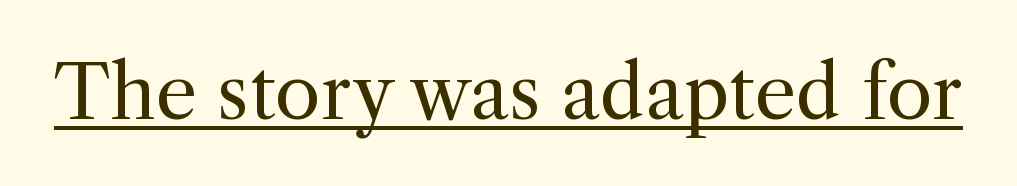
The typeface has the unassuming heft of standard copy or less. What decoration does the sample have? An underline. Upright lettering throughout. Are there feet on the stems? There are — it's a serif. Varying glyph widths throughout — classic text-font behaviour.
